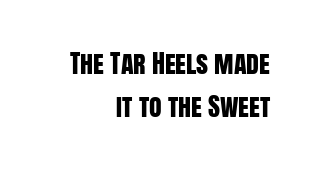
Posture: vertical. All the whitespace from short lines collects on the left. The leading is moderate, giving the passage an even texture. How are the letters spaced? Ordinarily, with no added tracking. The strip under each line holds only bare page.
